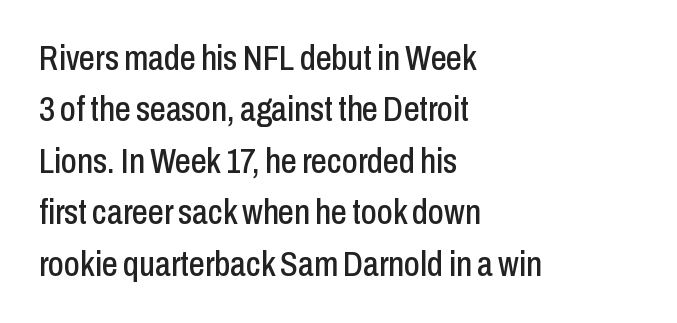
Baseline-to-baseline distance is the conventional proportion of letter height. The type sits square on the baseline with zero lean. These lines are rendered in a variable-pitch font. Unlike a traditional serif, this face leaves its strokes unadorned.
